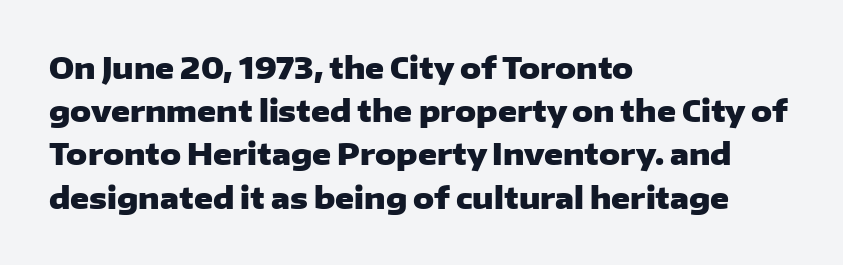
{"serif": "no", "italic": "no", "bold": "yes", "weight": "heavy", "width": "wide", "stroke_contrast": "low", "x_height": "medium", "monospaced": "no", "underline": "no", "align": "left", "line_spacing": "normal", "line_spacing_ratio": 1.49, "letter_spacing": "normal", "letter_spacing_em": 0.0, "glyph_px": 29}
